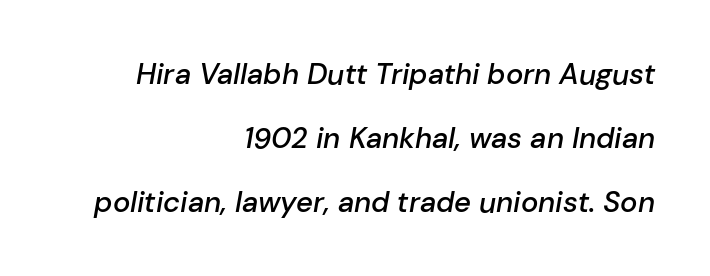
This sample has the flowing, uneven cadence of proportional lettering. Notice the strokes are somewhat thickened but not fully heavy: this is a semibold. Nobody drew a line under any word here. These lines stand farther apart than default settings would place them.
